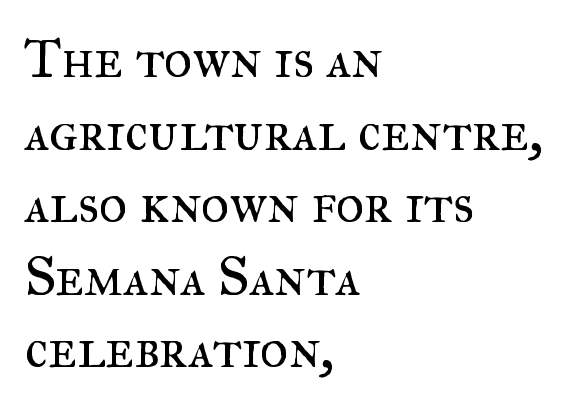
A typesetter would call this zero additional tracking. Character widths vary here, with narrow letters taking less room than wide ones. Leading matches the norm, producing a regular column. When letters stand straight like this, we call the style roman or upright. Weight: regular or lighter.
